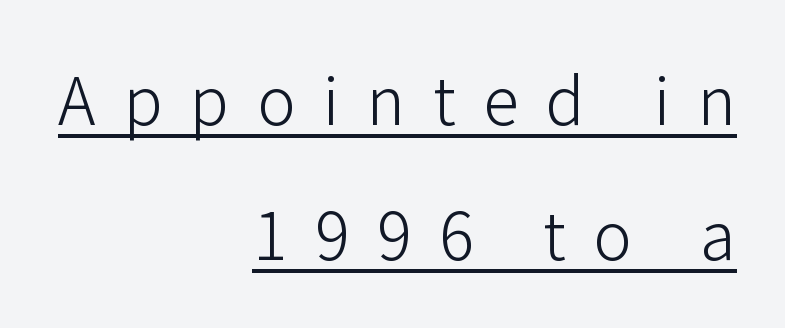
Each letter keeps its own natural width here, so spacing adapts to shape. Does the copy run flush right? Yes — the right margin is perfectly even. Grotesque or geometric, the face here clearly has no serifs. Upright lettering throughout. You could only call the tracking loose — the letters float apart.
